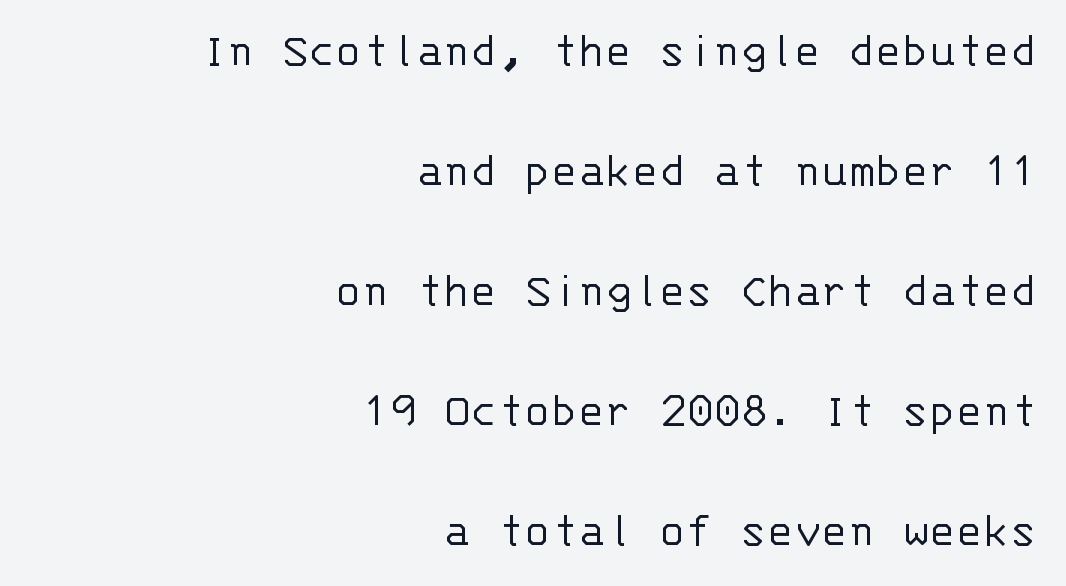
{"serif": "no", "italic": "no", "bold": "no", "weight": "light", "width": "normal", "stroke_contrast": "low", "x_height": "large", "monospaced": "yes", "underline": "no", "align": "right", "line_spacing": "loose", "line_spacing_ratio": 2.4, "letter_spacing": "normal", "letter_spacing_em": 0.0, "glyph_px": 50}
